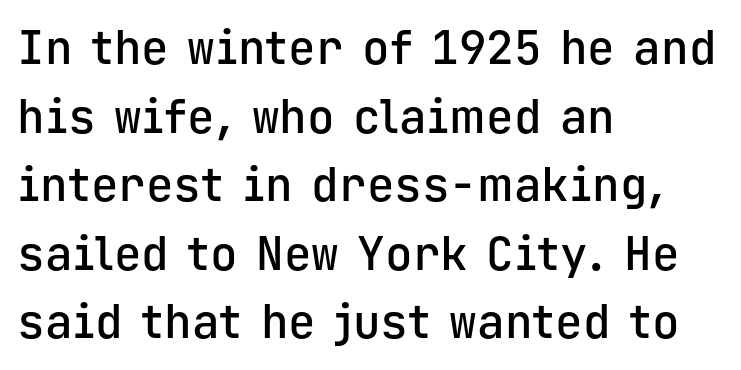
{"serif": "no", "italic": "no", "bold": "semi", "weight": "semibold", "width": "normal", "stroke_contrast": "low", "x_height": "medium", "monospaced": "yes", "underline": "no", "align": "left", "line_spacing": "normal", "line_spacing_ratio": 1.49, "letter_spacing": "normal", "letter_spacing_em": 0.0, "glyph_px": 46}
